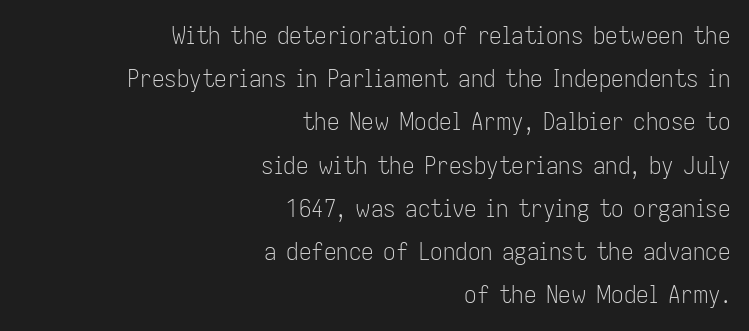
Q: Is the text bold? A: No.
Q: Is the text italic (slanted)? A: No, it is upright.
Q: Is the text underlined? A: No.
Q: How is the paragraph aligned? A: Right-aligned.
Q: Is the spacing between letters normal or unusually wide? A: Normal.
